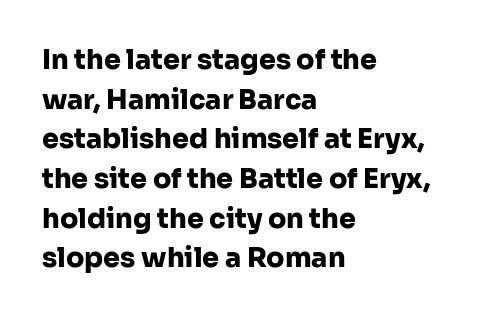
The glyphs are unaccompanied by any horizontal stroke below them. The characters look thick and weighty, a clear bold. Horizontally, the lines are justified to the leading edge only. Successive baselines arrive at the customary interval. Ordinary non-slanted type is in use.
